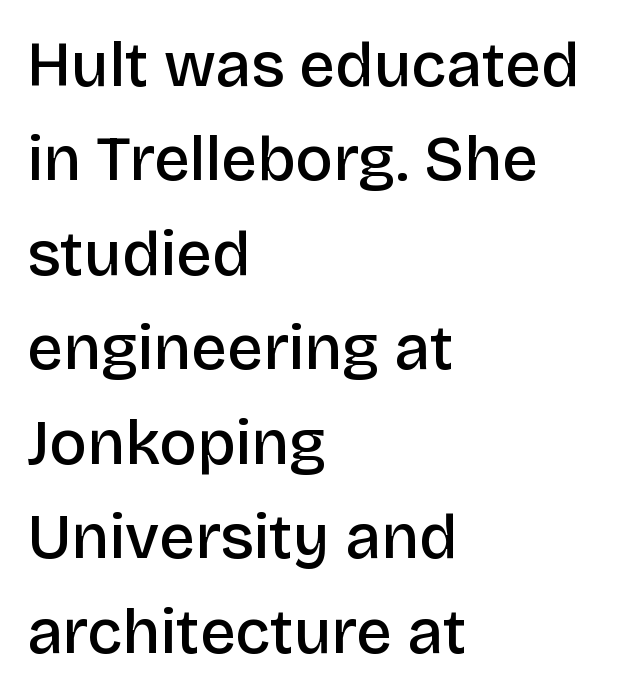
{"serif": "no", "italic": "no", "bold": "semi", "weight": "semibold", "width": "normal", "stroke_contrast": "low", "x_height": "large", "monospaced": "no", "underline": "no", "align": "left", "line_spacing": "normal", "line_spacing_ratio": 1.5, "letter_spacing": "normal", "letter_spacing_em": 0.0, "glyph_px": 63}
